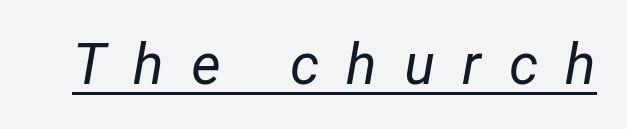
{"italic": "yes", "lean": "right", "slant_degrees": 12, "bold": "no", "weight": "regular", "width": "normal", "stroke_contrast": "low", "x_height": "medium", "monospaced": "no", "underline": "yes", "letter_spacing": "wide", "letter_spacing_em": 0.48, "glyph_px": 57}
